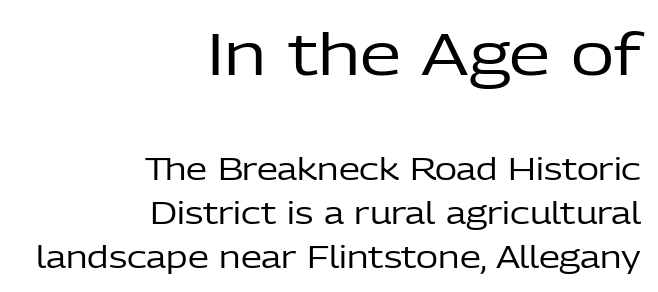
Q: Is the text bold? A: No.
Q: Is the text italic (slanted)? A: No, it is upright.
Q: Is the typeface a serif or a sans-serif typeface? A: Sans-serif.
Q: Is the text underlined? A: No.
Q: How is the paragraph aligned? A: Right-aligned.
Q: Is the spacing between letters normal or unusually wide? A: Normal.
Q: Is the spacing between lines tight, normal or loose? A: Normal.
Q: Which block of text is set in a larger size, the first (top) or the second (bottom)? A: The first (top) one.
Q: Width (condensed, normal, or wide)? A: Normal.
Q: Stroke contrast? A: Low.
Q: x-height? A: Medium.
Q: Monospaced? A: No.
